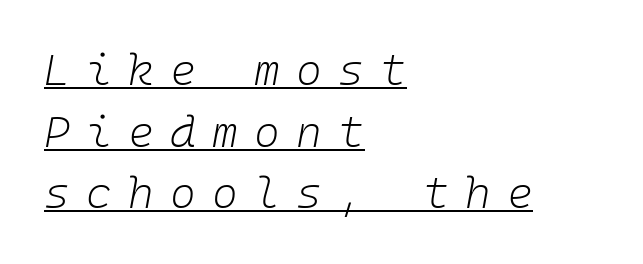
The image shows 44 px light type, italic (leaning right), monospaced; set left-aligned, normal line spacing (1.4x), unusually wide letter spacing (+0.37 em), underlined; low stroke contrast and a medium x-height.
